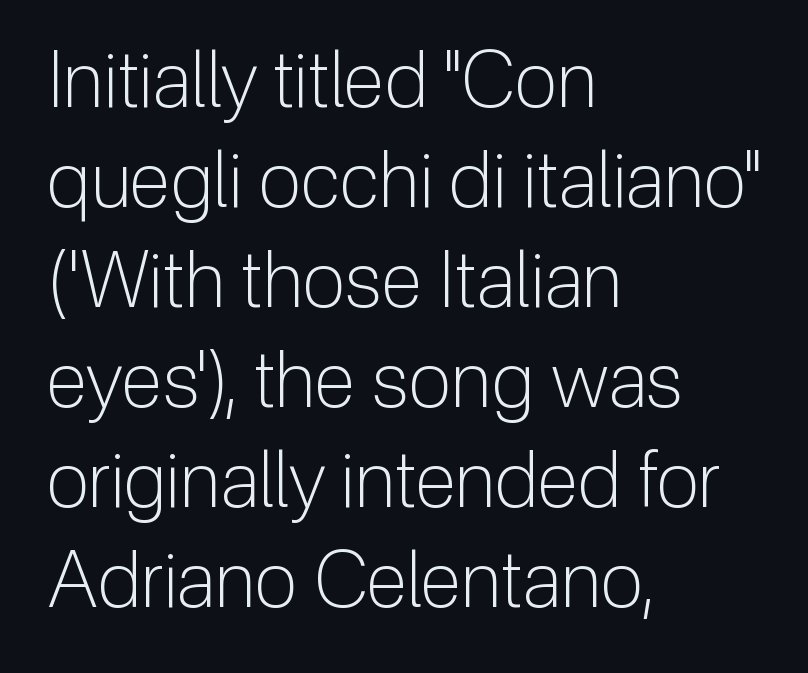
The image shows 77 px light sans-serif type, upright; set left-aligned, normal line spacing (1.3x), normal letter spacing, not underlined; low stroke contrast and a medium x-height.
